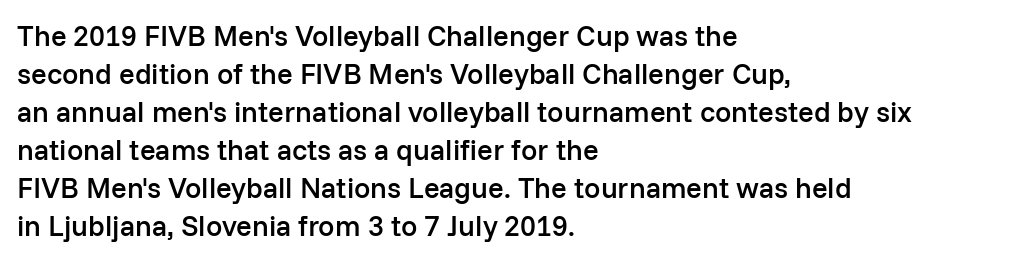
Q: Is the text bold? A: Semi-bold.
Q: Is the text italic (slanted)? A: No, it is upright.
Q: Is the typeface a serif or a sans-serif typeface? A: Sans-serif.
Q: Is the text underlined? A: No.
Q: How is the paragraph aligned? A: Left-aligned.
Q: Is the spacing between letters normal or unusually wide? A: Normal.
Q: Is the spacing between lines tight, normal or loose? A: Normal.
Q: Width (condensed, normal, or wide)? A: Normal.
Q: Stroke contrast? A: Low.
Q: x-height? A: Medium.
Q: Monospaced? A: No.
